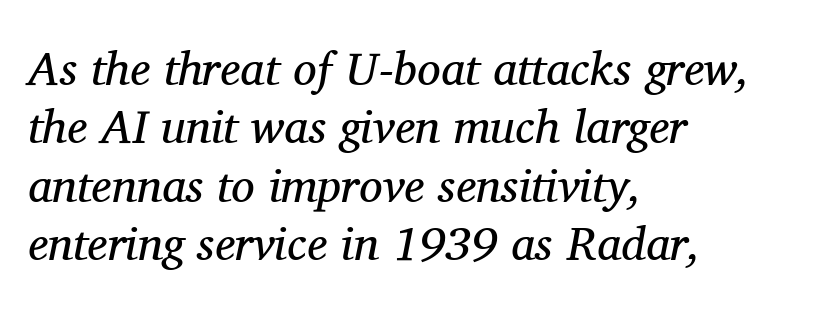
Q: Is the text bold? A: No.
Q: Is the text italic (slanted)? A: Yes, it leans right by about 11 degrees.
Q: Is the typeface a serif or a sans-serif typeface? A: Serif.
Q: Is the text underlined? A: No.
Q: How is the paragraph aligned? A: Left-aligned.
Q: Is the spacing between letters normal or unusually wide? A: Normal.
Q: Width (condensed, normal, or wide)? A: Normal.
Q: Stroke contrast? A: Medium.
Q: x-height? A: Medium.
Q: Monospaced? A: No.
